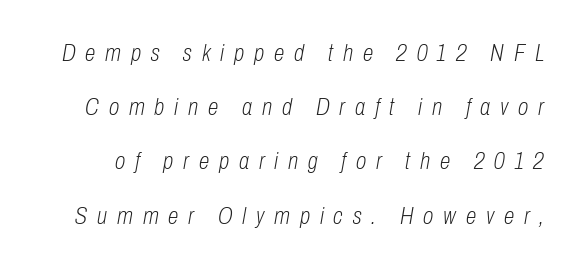
{"italic": "yes", "lean": "right", "slant_degrees": 10, "bold": "no", "underline": "no", "line_spacing": "loose", "line_spacing_ratio": 2.26, "letter_spacing": "wide", "letter_spacing_em": 0.41, "glyph_px": 24}
